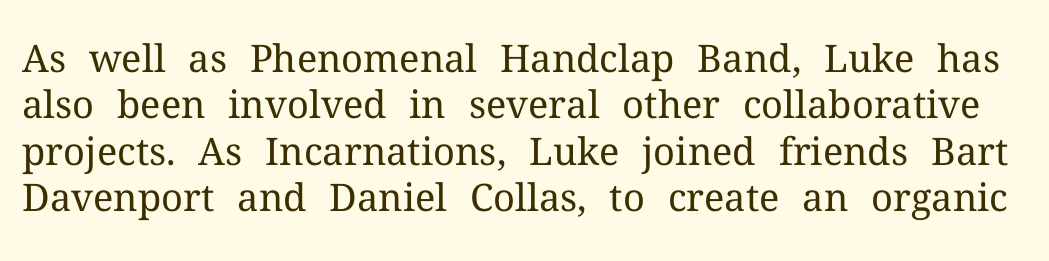
This sample uses a serif face. Is this a heavy cut? Hardly; it is regular or lighter. No word sits above an underline. Every stem runs plumb, perpendicular to the baseline. The horizontal fit of the characters is conventional and even. Spacing verdict: proportional, widths tailored to each character.
